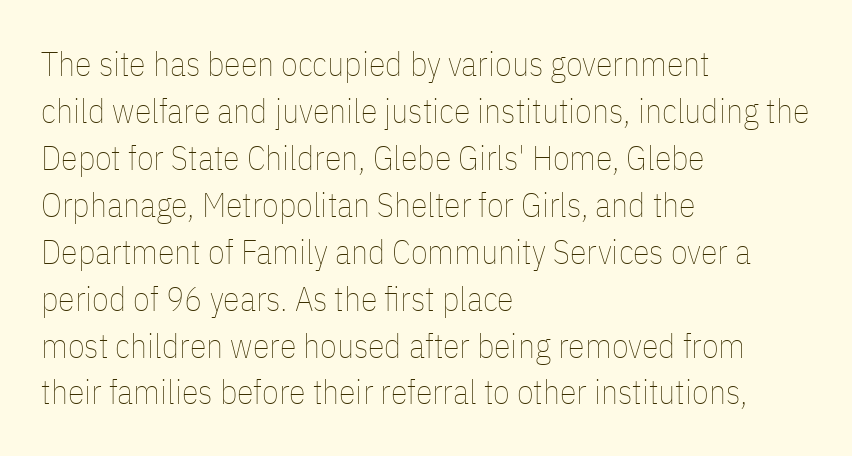
Weight class: somewhere from thin through regular. The glyphs are unaccompanied by any horizontal stroke below them. Ascenders rise straight up at ninety degrees. A typesetter would call this zero additional tracking.
